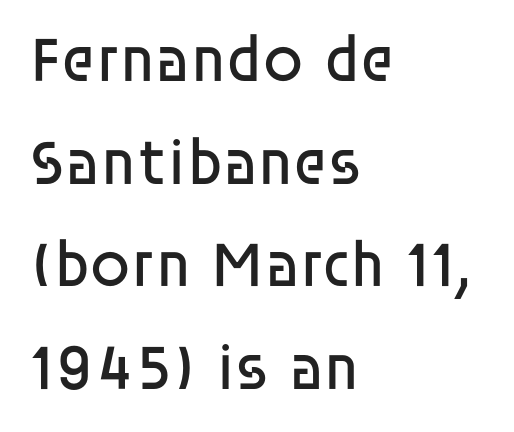
Q: Is the text bold? A: No.
Q: Is the text italic (slanted)? A: No, it is upright.
Q: Is the typeface a serif or a sans-serif typeface? A: Sans-serif.
Q: Is the text underlined? A: No.
Q: How is the paragraph aligned? A: Left-aligned.
Q: Is the spacing between letters normal or unusually wide? A: Normal.
Q: Is the spacing between lines tight, normal or loose? A: Normal.
Q: Width (condensed, normal, or wide)? A: Normal.
Q: Stroke contrast? A: Low.
Q: x-height? A: Large.
Q: Monospaced? A: No.
